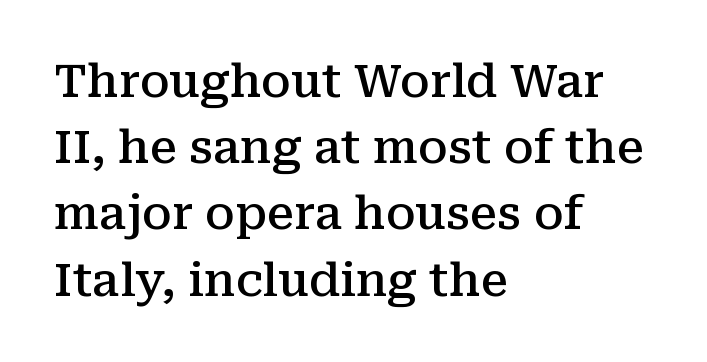
The image shows 46 px semibold serif type, upright; set left-aligned, normal line spacing (1.44x), normal letter spacing, not underlined; medium stroke contrast and a medium x-height.
